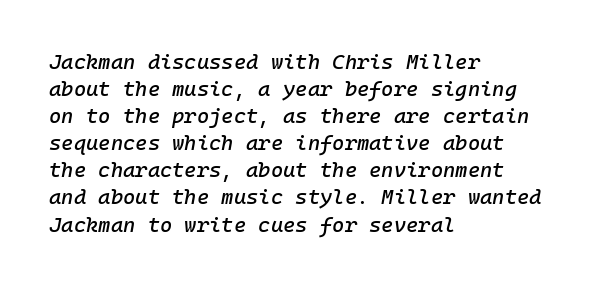
Q: Is the text italic (slanted)? A: Yes, it leans right by about 10 degrees.
Q: Is the text underlined? A: No.
Q: How is the paragraph aligned? A: Left-aligned.
Q: Is the spacing between letters normal or unusually wide? A: Normal.
Q: Is the spacing between lines tight, normal or loose? A: Normal.
